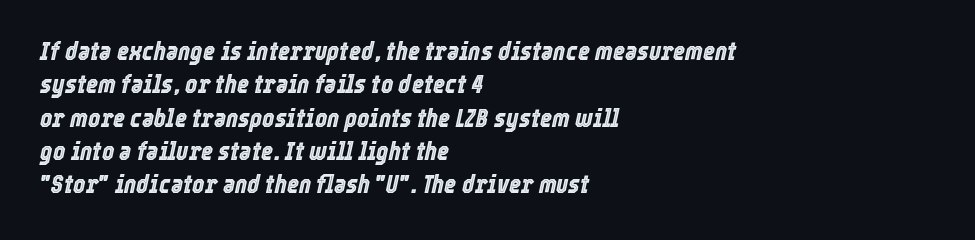
The image shows 26 px text type, italic (leaning right); set left-aligned, normal line spacing (1.28x), normal letter spacing, not underlined.
